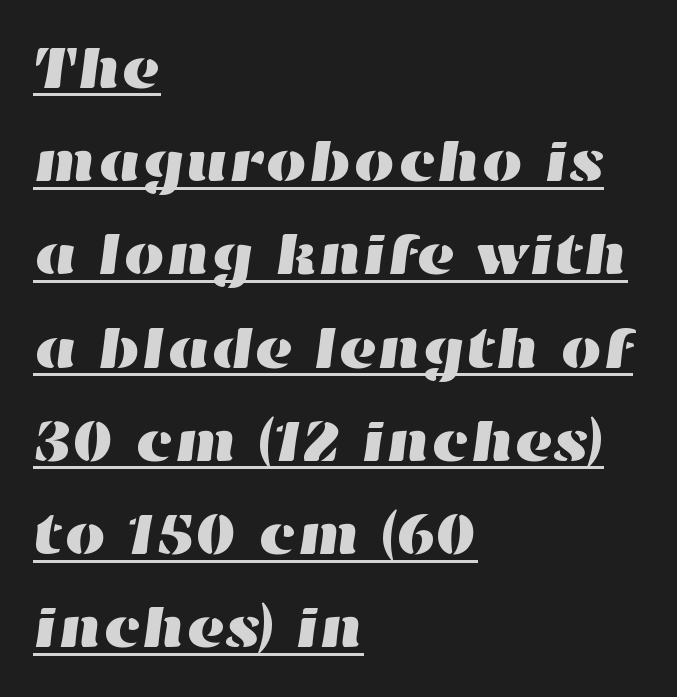
The image shows 59 px wide type; set left-aligned, normal line spacing (1.58x), normal letter spacing, underlined; high stroke contrast and a medium x-height.
